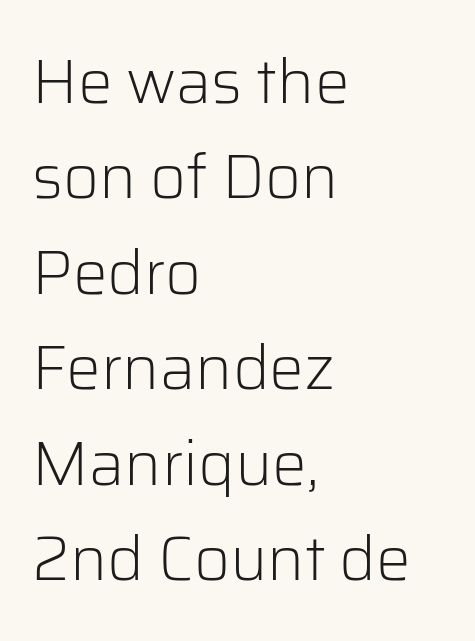
The image shows 62 px light sans-serif type, upright; set left-aligned, normal line spacing (1.54x), normal letter spacing, not underlined; low stroke contrast and a medium x-height.
